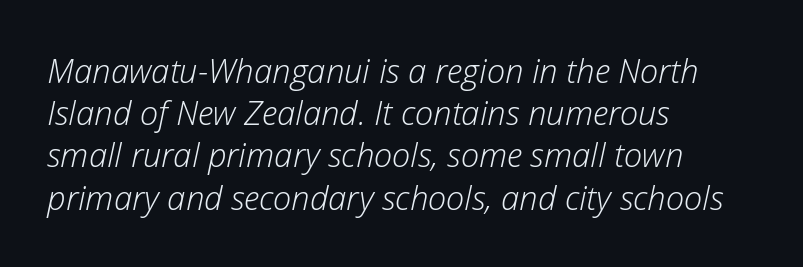
The image shows 33 px light type, italic (leaning right); set left-aligned, normal line spacing (1.28x), normal letter spacing, not underlined; low stroke contrast and a medium x-height.
